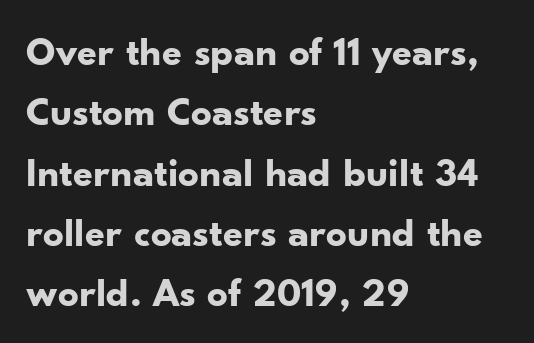
Posture: straight, roman, zero tilt. The compositor pushed each line to the left boundary. This block has exactly the height ordinary leading produces. What stands out about the letter spacing? Nothing — it is the standard amount. Thick stems and heavy bowls — unmistakably bold.
